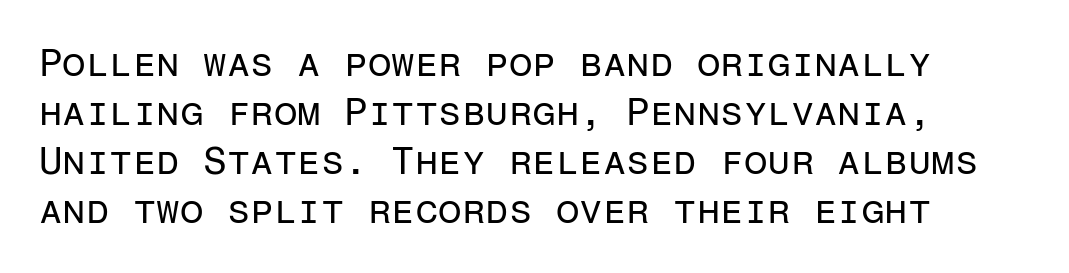
Q: Is the text bold? A: No.
Q: Is the text italic (slanted)? A: No, it is upright.
Q: Is the typeface a serif or a sans-serif typeface? A: Sans-serif.
Q: Is the text underlined? A: No.
Q: Is the spacing between letters normal or unusually wide? A: Normal.
Q: Is the spacing between lines tight, normal or loose? A: Normal.
Q: Width (condensed, normal, or wide)? A: Normal.
Q: Stroke contrast? A: Low.
Q: x-height? A: Medium.
Q: Monospaced? A: Yes.
